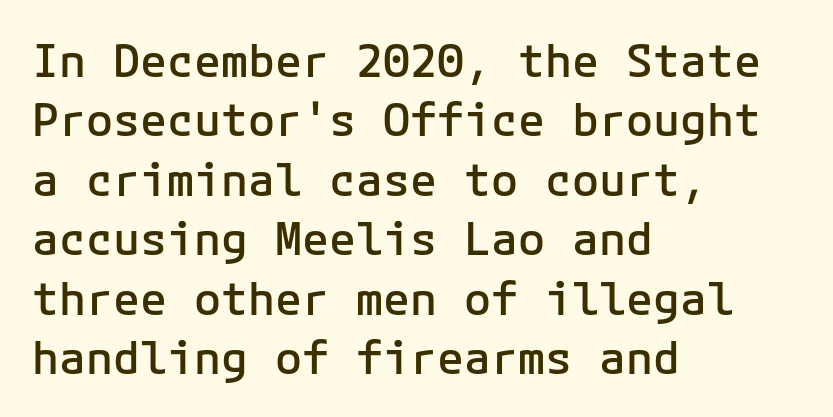
You can tell from the bare stems that sans-serif type was used. Spacing verdict: monospaced, one width for all characters. Typographic density is moderately raised because the face is semibold. Reading down the column, the eye jumps a familiar distance to each next line.
